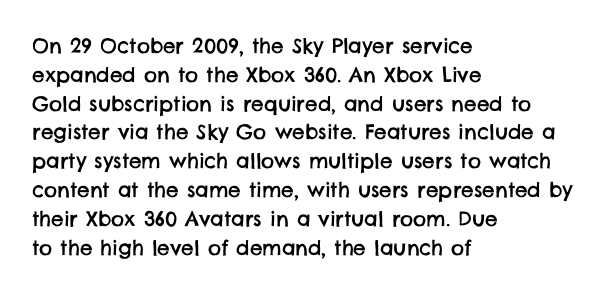
If you measured baseline to baseline, you'd find a middling distance. One-word summary of the alignment: left. Look at the tracking — it's just the regular setting, nothing added. The zone under the glyphs is completely vacant.
